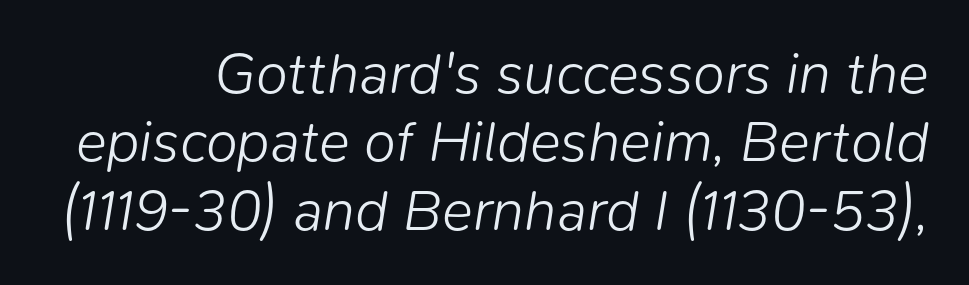
The image shows 58 px light type, italic (leaning right); set line spacing 1.18x, normal letter spacing, not underlined; low stroke contrast and a medium x-height.
